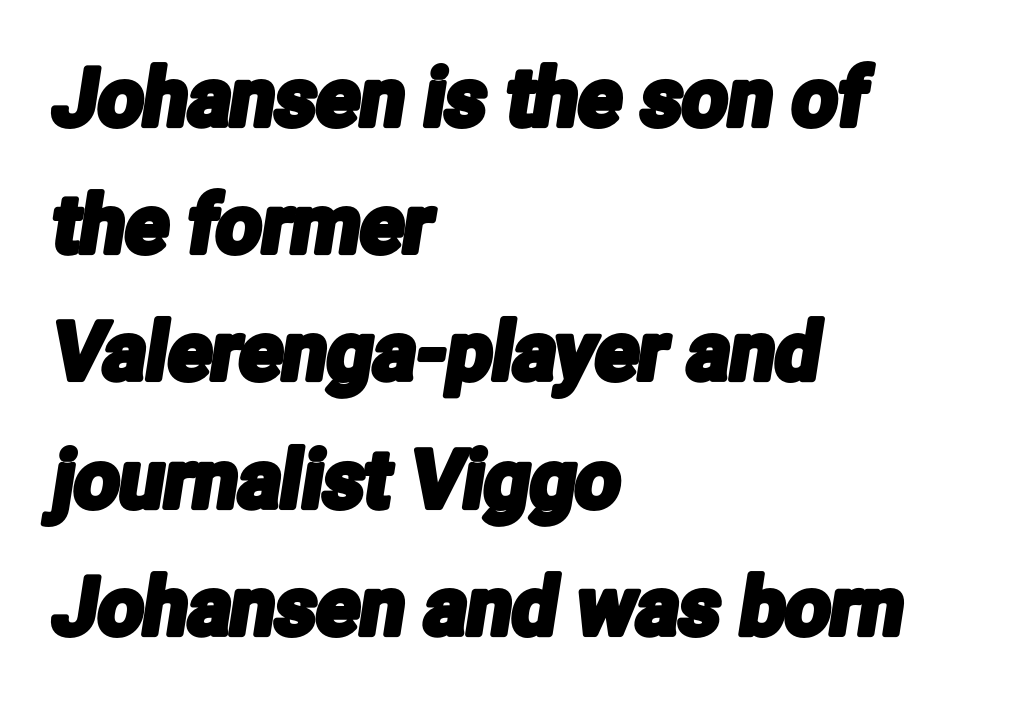
The image shows 80 px condensed sans-serif type; set left-aligned, normal line spacing (1.59x), normal letter spacing, not underlined; low stroke contrast and a medium x-height.
